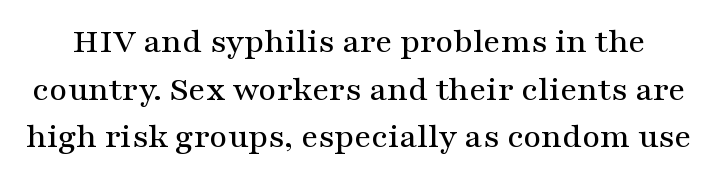
Quick note: interline space is typical. Does the lettering tilt? It doesn't — this is upright. The letters advance in unequal steps, a hallmark of proportional type. Bare-footed words on every line. A serif font was chosen for this passage. In terms of letterspacing, this is plain default setting.
